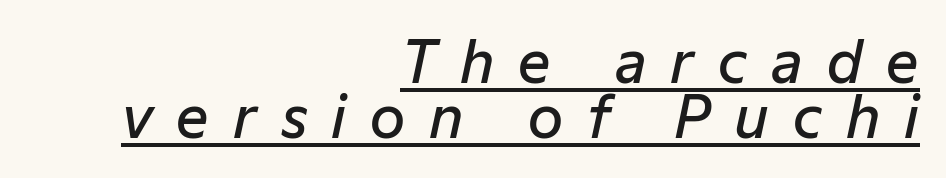
Students, note that the glyphs here are deliberately spaced far apart. On the weight axis this lands at semibold, roughly 600. Is the block centered? No — it sits flush against the right margin. A baseline rule has been typeset under these characters.
